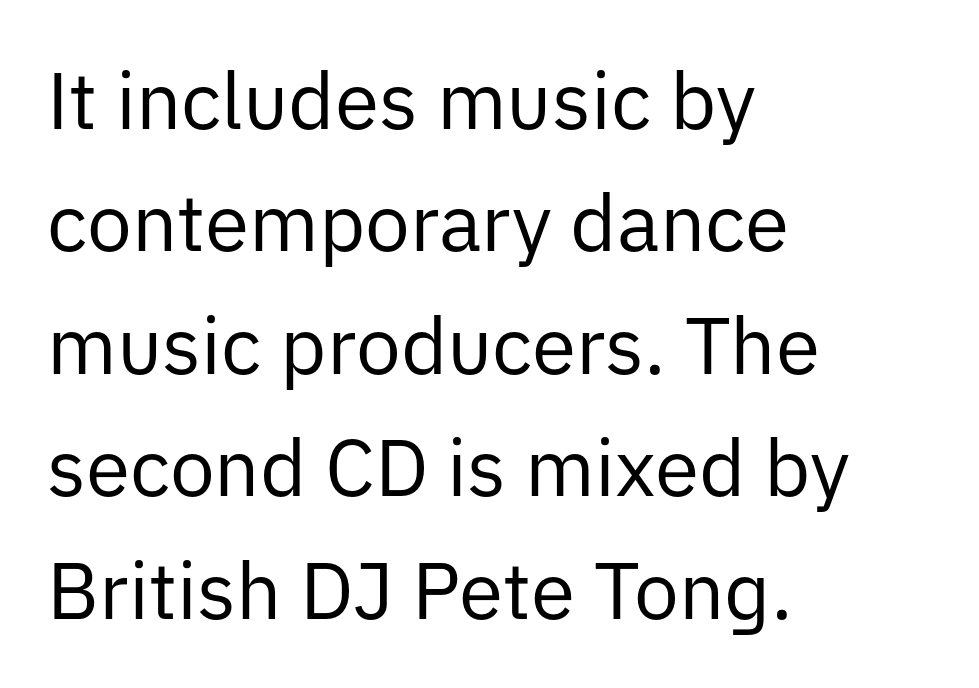
The image shows 80 px regular-weight sans-serif type, upright; set left-aligned, normal line spacing (1.53x), normal letter spacing, not underlined; low stroke contrast and a medium x-height.
